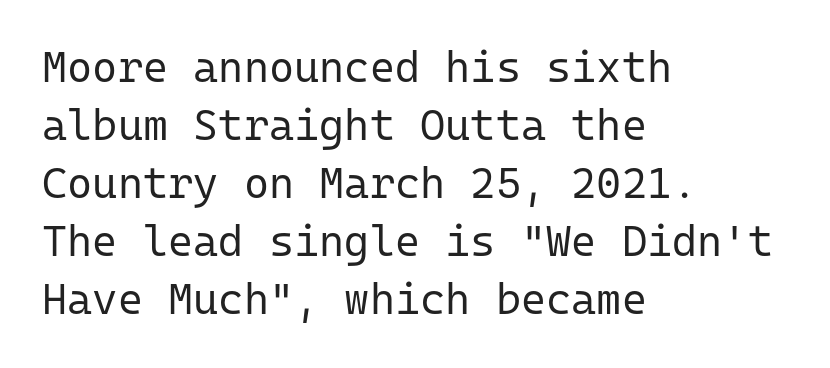
The specimen omits any rule beneath the text block's lines. A typesetter would call this monospace, since all characters share one set width. The axis of the letterforms is exactly vertical. On a weight scale, this lands at 450 or below. Examine the stroke ends and you'll find no serifs. Which margin do the lines hug? The left one — the right edge is uneven.
